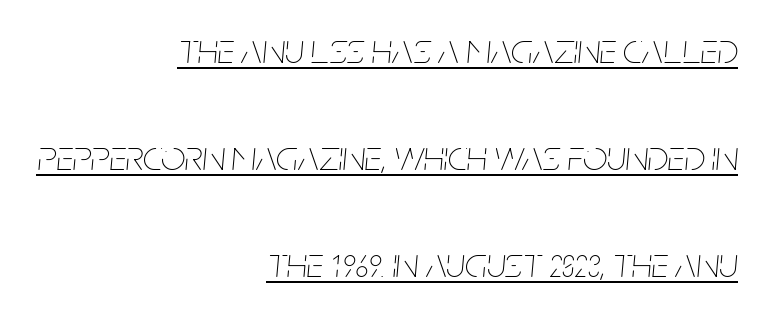
The image shows 43 px thin, condensed type, italic (leaning right); set right-aligned, loose line spacing (2.49x), normal letter spacing, underlined; low stroke contrast and a large x-height.
